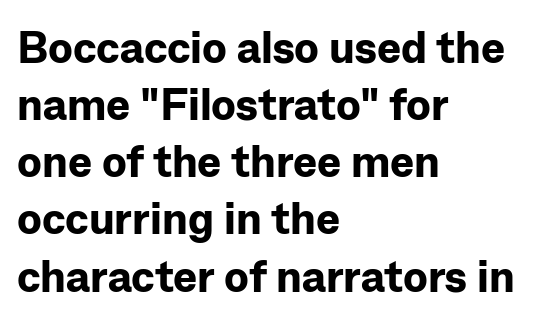
Q: Is the text bold? A: Yes.
Q: Is the text italic (slanted)? A: No, it is upright.
Q: Is the typeface a serif or a sans-serif typeface? A: Sans-serif.
Q: Is the text underlined? A: No.
Q: How is the paragraph aligned? A: Left-aligned.
Q: Is the spacing between letters normal or unusually wide? A: Normal.
Q: Is the spacing between lines tight, normal or loose? A: Normal.
Q: Width (condensed, normal, or wide)? A: Normal.
Q: Stroke contrast? A: Low.
Q: x-height? A: Medium.
Q: Monospaced? A: No.
